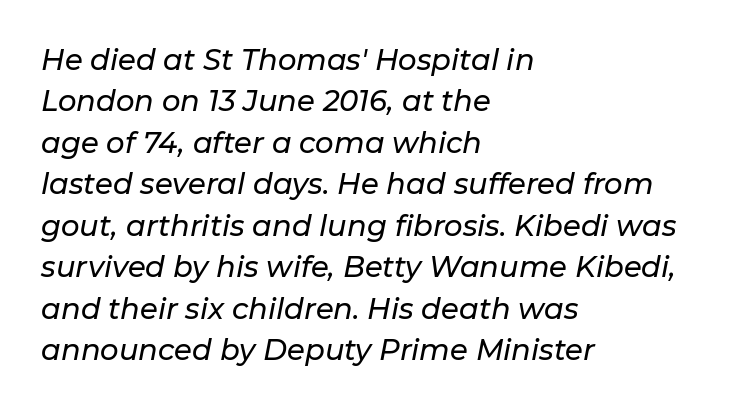
Q: Is the text italic (slanted)? A: Yes, it leans right by about 11 degrees.
Q: Is the text underlined? A: No.
Q: How is the paragraph aligned? A: Left-aligned.
Q: Is the spacing between letters normal or unusually wide? A: Normal.
Q: Is the spacing between lines tight, normal or loose? A: Normal.
Q: Width (condensed, normal, or wide)? A: Normal.
Q: Stroke contrast? A: Low.
Q: x-height? A: Medium.
Q: Monospaced? A: No.
